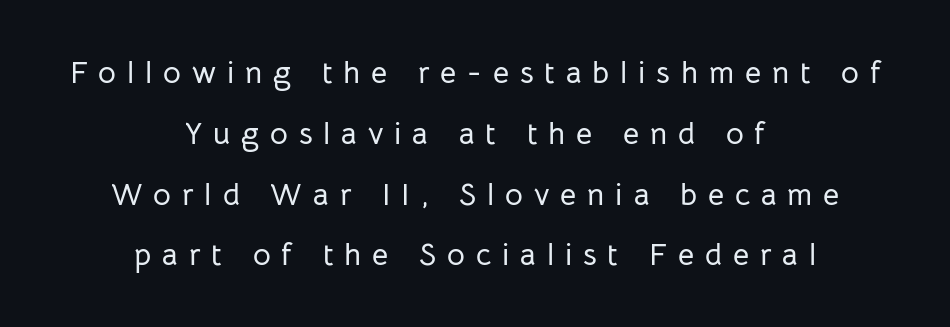
{"serif": "no", "italic": "no", "width": "normal", "stroke_contrast": "low", "x_height": "medium", "monospaced": "no", "underline": "no", "align": "center", "line_spacing": "loose", "line_spacing_ratio": 1.96, "letter_spacing": "wide", "letter_spacing_em": 0.35, "glyph_px": 31}
